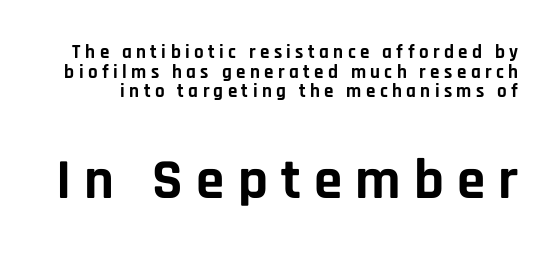
Upright lettering throughout. The face used here appears at its bigger size in the lower chunk. Observe the absence of serifs on each vertical stroke in this sample. Underline: absent. Here the designer chose a conventional face with non-uniform glyph widths. The rendering uses a bold face; every stroke is thick and dark.
